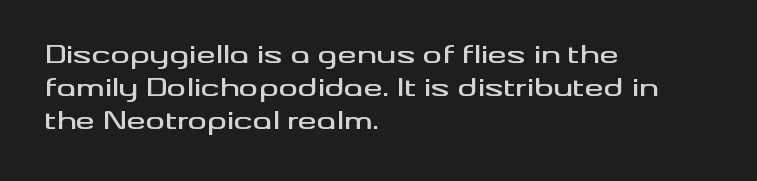
Q: Is the text italic (slanted)? A: No, it is upright.
Q: Is the text underlined? A: No.
Q: How is the paragraph aligned? A: Left-aligned.
Q: Is the spacing between letters normal or unusually wide? A: Normal.
Q: Is the spacing between lines tight, normal or loose? A: Normal.
